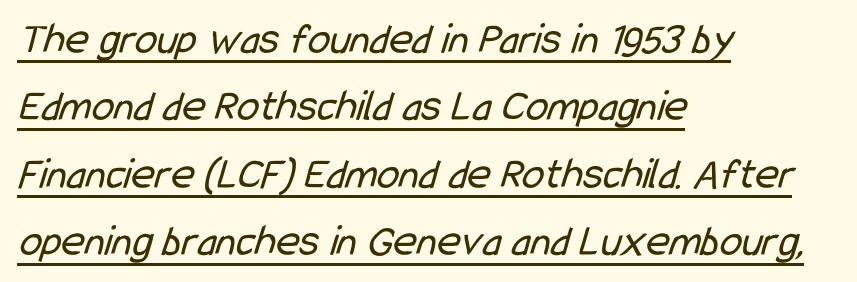
The face used here appears with an underline applied. Examine the stroke ends and you'll find no serifs. The passage shown has conventional tracking throughout. Left-aligned paragraph, ragged on the right. Spacing verdict: proportional, widths tailored to each character. Ink coverage per letter is moderate at most.
